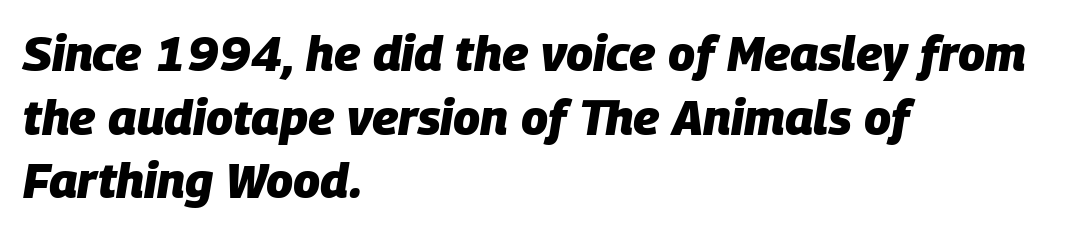
The image shows 49 px heavy type, italic (leaning right); set left-aligned, normal line spacing (1.3x), normal letter spacing, not underlined; low stroke contrast and a large x-height.
